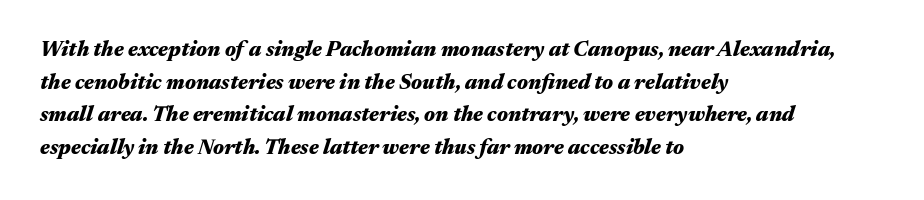
{"italic": "yes", "lean": "right", "slant_degrees": 17, "bold": "yes", "underline": "no", "align": "left", "line_spacing": "normal", "line_spacing_ratio": 1.55, "letter_spacing": "normal", "letter_spacing_em": 0.0, "glyph_px": 21}
